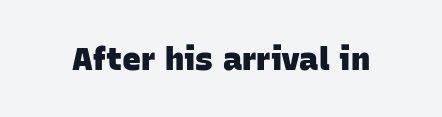
Q: Is the text bold? A: Yes.
Q: Is the typeface a serif or a sans-serif typeface? A: Sans-serif.
Q: Is the text underlined? A: No.
Q: Is the spacing between letters normal or unusually wide? A: Normal.
Q: Width (condensed, normal, or wide)? A: Normal.
Q: Stroke contrast? A: Low.
Q: x-height? A: Large.
Q: Monospaced? A: No.
